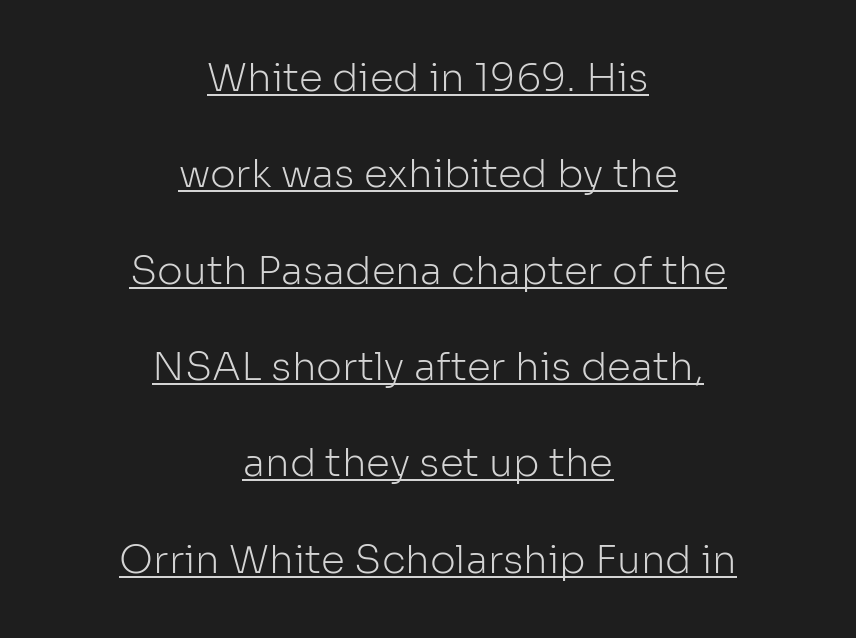
In terms of letterform style, serifs are entirely absent. Layout note: lines centered. Leading is clearly above the norm, producing a sparse column. This reads as an unemphasized weight, regular at the heaviest. Decoration check: the copy is underlined.
